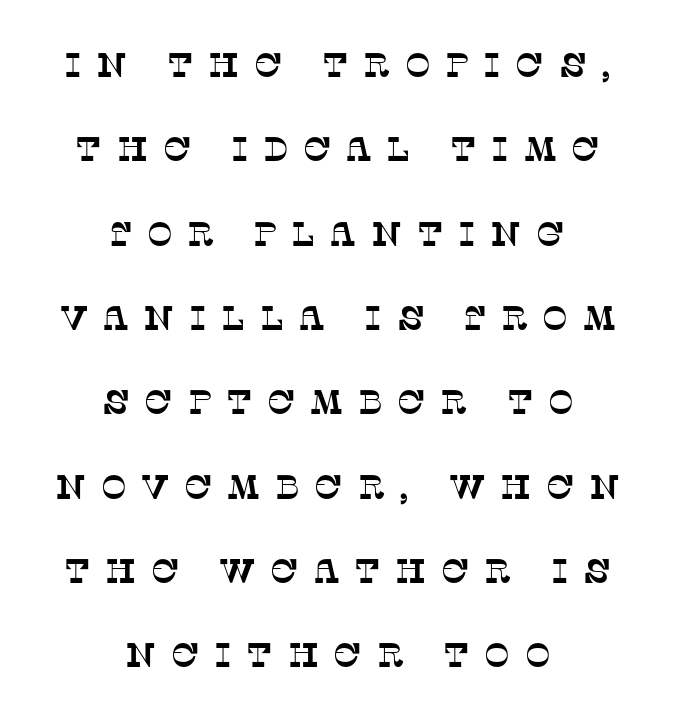
The image shows 34 px serif type; set centered, loose line spacing (2.48x), unusually wide letter spacing (+0.43 em), not underlined; low stroke contrast and a large x-height.
